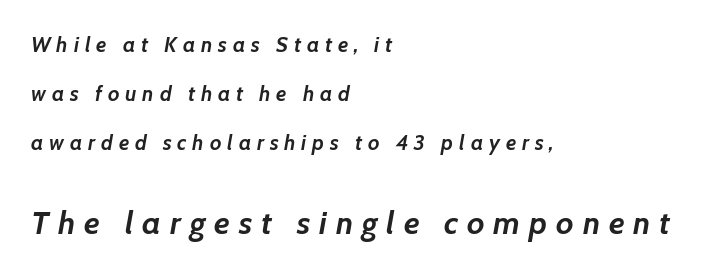
The image shows 32 px semibold type, italic (leaning right); set left-aligned, loose line spacing (2.33x), unusually wide letter spacing (+0.28 em), not underlined; the second (bottom) block is 1.52x larger; low stroke contrast and a medium x-height.
